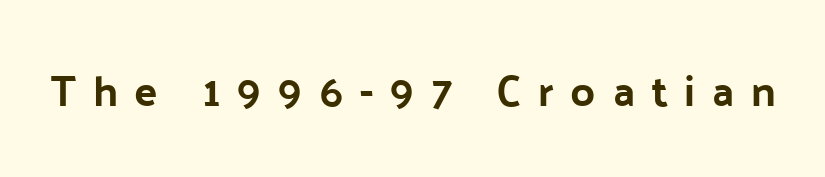
The image shows 43 px bold sans-serif type, upright; set unusually wide letter spacing (+0.39 em), not underlined; low stroke contrast and a medium x-height.
